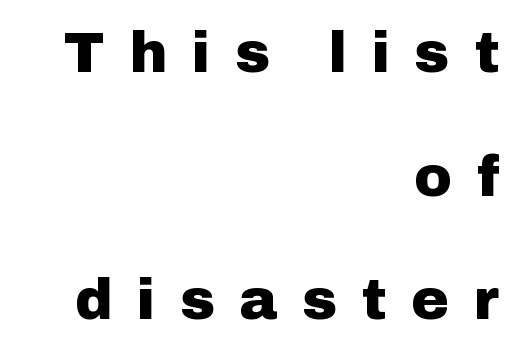
Q: Is the text bold? A: Yes.
Q: Is the text italic (slanted)? A: No, it is upright.
Q: Is the typeface a serif or a sans-serif typeface? A: Sans-serif.
Q: Is the text underlined? A: No.
Q: How is the paragraph aligned? A: Right-aligned.
Q: Is the spacing between letters normal or unusually wide? A: Unusually wide.
Q: Is the spacing between lines tight, normal or loose? A: Loose.
Q: Width (condensed, normal, or wide)? A: Normal.
Q: Stroke contrast? A: Low.
Q: x-height? A: Medium.
Q: Monospaced? A: No.
